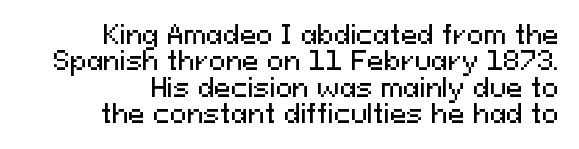
The image shows 25 px text type, upright; set right-aligned, tight line spacing (1.06x), normal letter spacing, not underlined.
